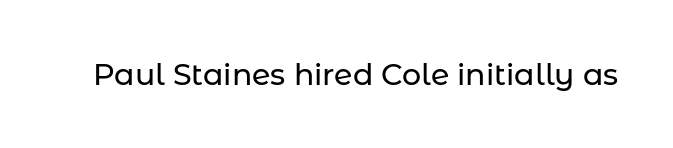
The image shows 30 px sans-serif type, upright; set normal letter spacing, not underlined; low stroke contrast and a medium x-height.
